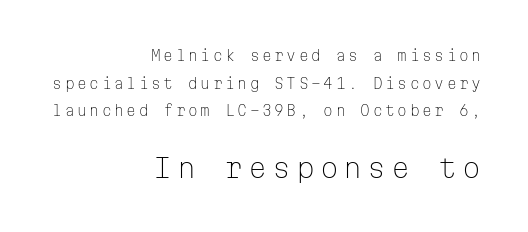
{"italic": "no", "bold": "no", "underline": "no", "align": "right", "line_spacing": "loose", "line_spacing_ratio": 1.97, "larger_block": "second", "size_ratio": 1.93, "glyph_px": 27}
